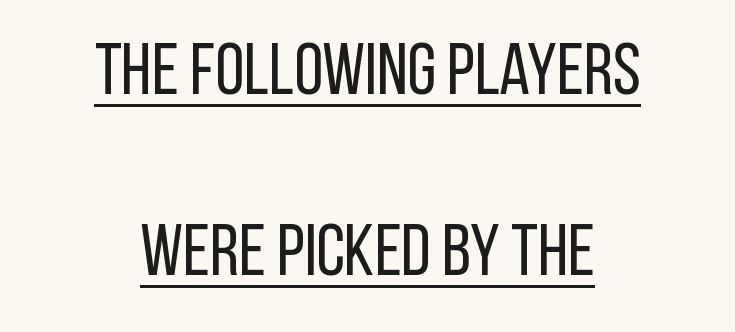
Q: Is the text bold? A: No.
Q: Is the text italic (slanted)? A: No, it is upright.
Q: Is the typeface a serif or a sans-serif typeface? A: Sans-serif.
Q: Is the text underlined? A: Yes.
Q: How is the paragraph aligned? A: Centered.
Q: Is the spacing between letters normal or unusually wide? A: Normal.
Q: Is the spacing between lines tight, normal or loose? A: Loose.
Q: Width (condensed, normal, or wide)? A: Condensed.
Q: Stroke contrast? A: Low.
Q: x-height? A: Large.
Q: Monospaced? A: No.
